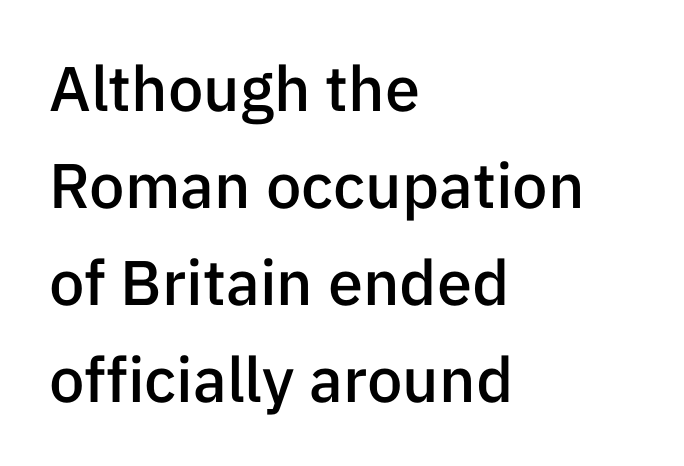
{"serif": "no", "italic": "no", "bold": "semi", "weight": "semibold", "width": "normal", "stroke_contrast": "low", "x_height": "medium", "monospaced": "no", "underline": "no", "align": "left", "line_spacing": "normal", "line_spacing_ratio": 1.54, "letter_spacing": "normal", "letter_spacing_em": 0.0, "glyph_px": 63}
